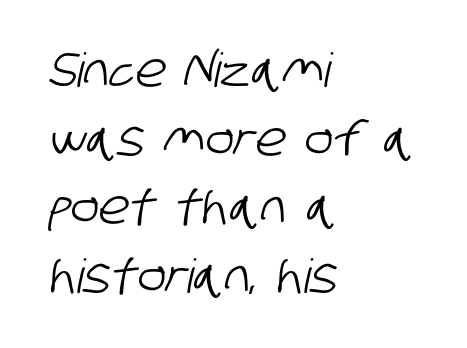
{"serif": "no", "width": "condensed", "stroke_contrast": "low", "x_height": "large", "monospaced": "no", "underline": "no", "align": "left", "line_spacing": "normal", "line_spacing_ratio": 1.46, "letter_spacing": "normal", "letter_spacing_em": 0.0, "glyph_px": 47}
